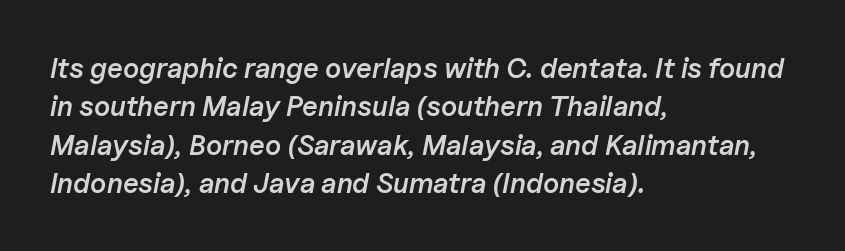
The image shows 28 px semibold type, italic (leaning right); set left-aligned, normal line spacing (1.37x), normal letter spacing, not underlined; low stroke contrast and a medium x-height.
